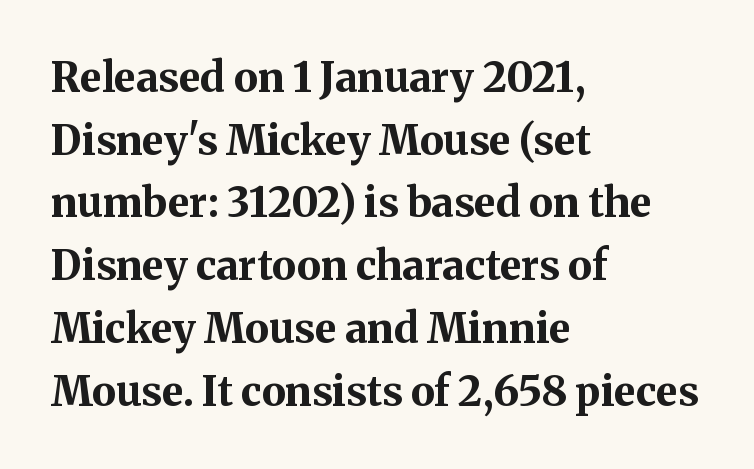
The image shows 41 px bold serif type, upright; set left-aligned, normal line spacing (1.53x), normal letter spacing, not underlined; medium stroke contrast and a medium x-height.
